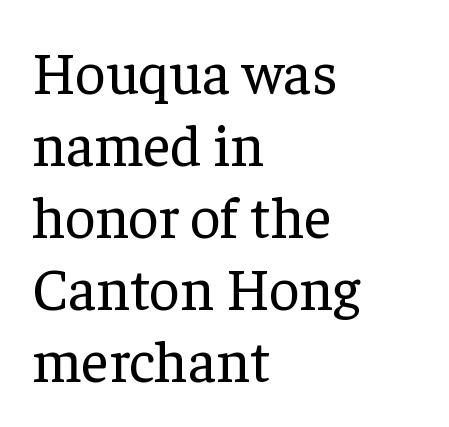
The image shows 59 px regular-weight serif type, upright; set left-aligned, line spacing 1.22x, normal letter spacing, not underlined; low stroke contrast and a medium x-height.
